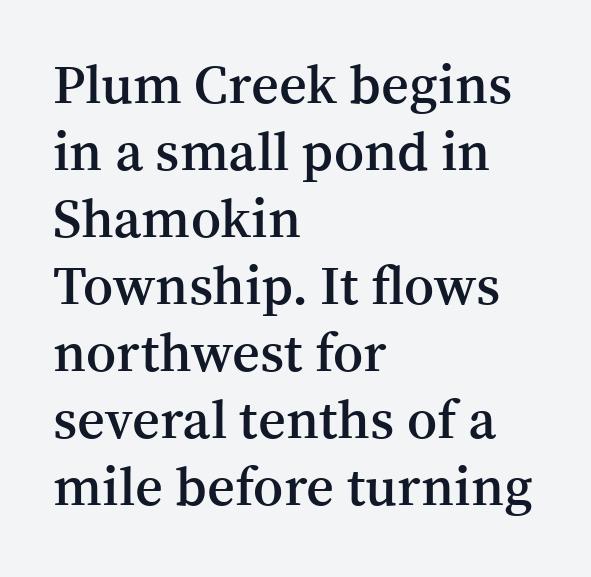
The image shows 54 px semibold serif type, upright; set left-aligned, line spacing 1.24x, normal letter spacing, not underlined; medium stroke contrast and a medium x-height.
